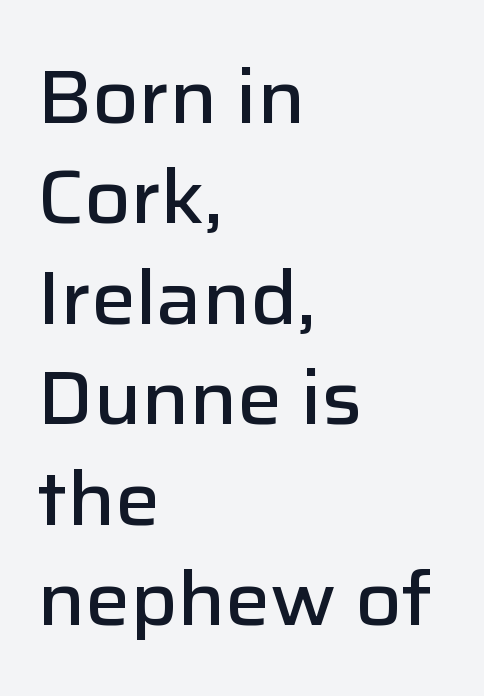
Moderately thickened strokes mark this as semibold type. Evenly set lines give the paragraph a standard silhouette. What stands out about the letter spacing? Nothing — it is the standard amount. When letters stand straight like this, we call the style roman or upright.
